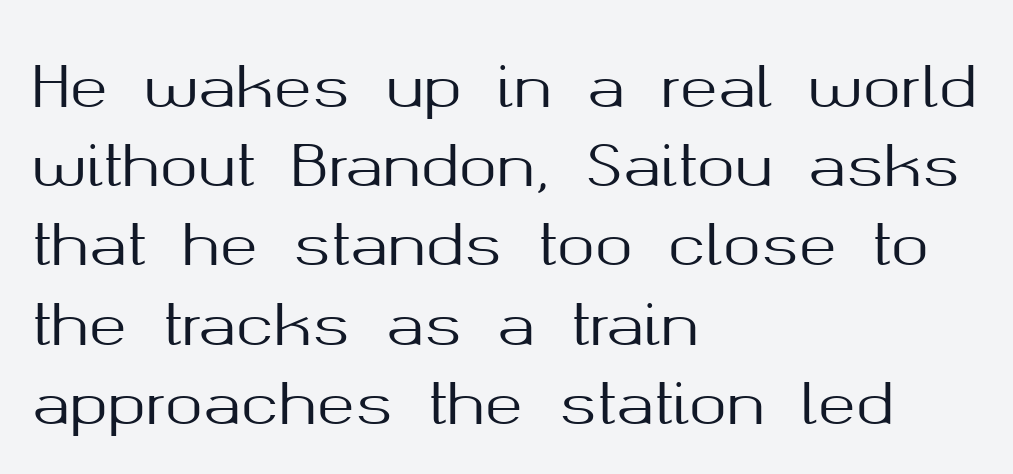
{"serif": "no", "italic": "no", "width": "normal", "stroke_contrast": "medium", "x_height": "medium", "monospaced": "no", "underline": "no", "align": "left", "line_spacing": "normal", "line_spacing_ratio": 1.39, "letter_spacing": "normal", "letter_spacing_em": 0.0, "glyph_px": 57}
